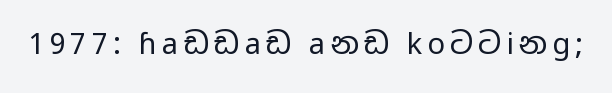
{"serif": "no", "italic": "no", "bold": "no", "weight": "regular", "width": "wide", "stroke_contrast": "low", "x_height": "medium", "monospaced": "no", "underline": "no", "glyph_px": 29}
